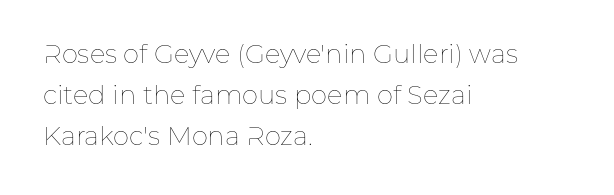
The image shows 26 px text type, upright; set left-aligned, normal line spacing (1.58x), normal letter spacing, not underlined.
